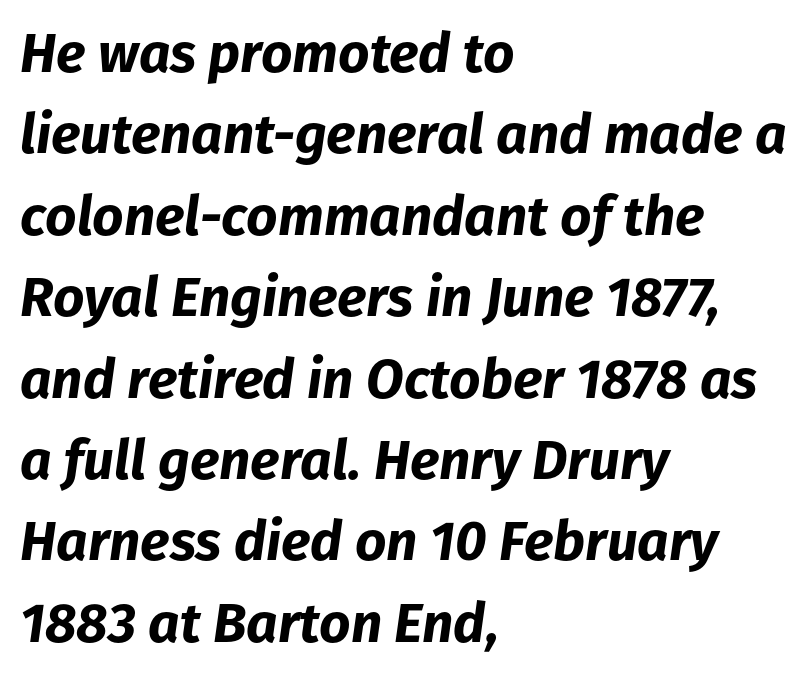
{"italic": "yes", "lean": "right", "slant_degrees": 8, "bold": "yes", "weight": "bold", "width": "normal", "stroke_contrast": "low", "x_height": "medium", "monospaced": "no", "underline": "no", "align": "left", "line_spacing": "normal", "line_spacing_ratio": 1.48, "letter_spacing": "normal", "letter_spacing_em": 0.0, "glyph_px": 55}
